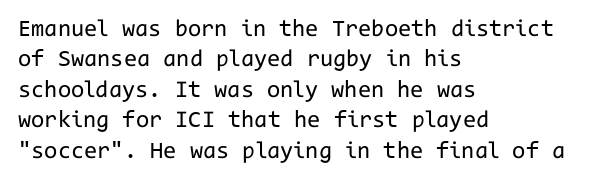
Q: Is the text bold? A: No.
Q: Is the text italic (slanted)? A: No, it is upright.
Q: Is the text underlined? A: No.
Q: How is the paragraph aligned? A: Left-aligned.
Q: Is the spacing between letters normal or unusually wide? A: Normal.
Q: Is the spacing between lines tight, normal or loose? A: Normal.
